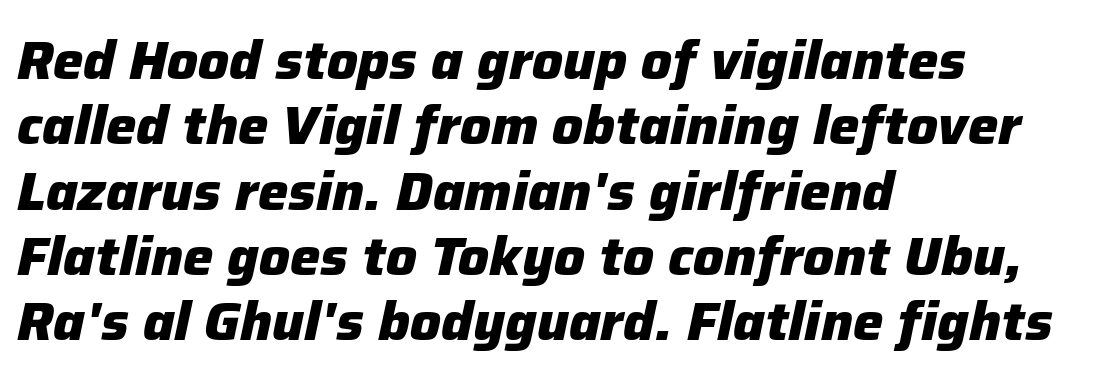
Character widths vary here, with narrow letters taking less room than wide ones. Spacing between characters is what you'd get straight out of the box. Left-aligned paragraph, ragged on the right. The letters are bold, with thick, heavy strokes.
